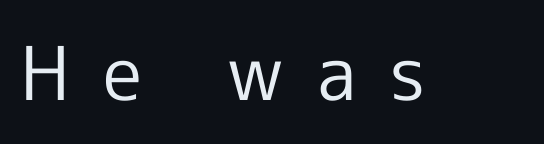
The image shows 74 px regular-weight sans-serif type, upright; set unusually wide letter spacing (+0.44 em), not underlined; a medium x-height.
